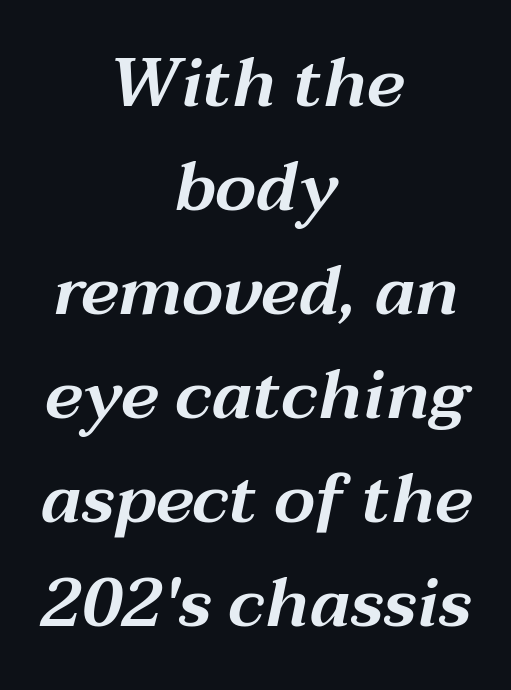
The image shows 68 px wide type, italic (leaning right); set centered, normal line spacing (1.53x), normal letter spacing, not underlined; medium stroke contrast and a medium x-height.
